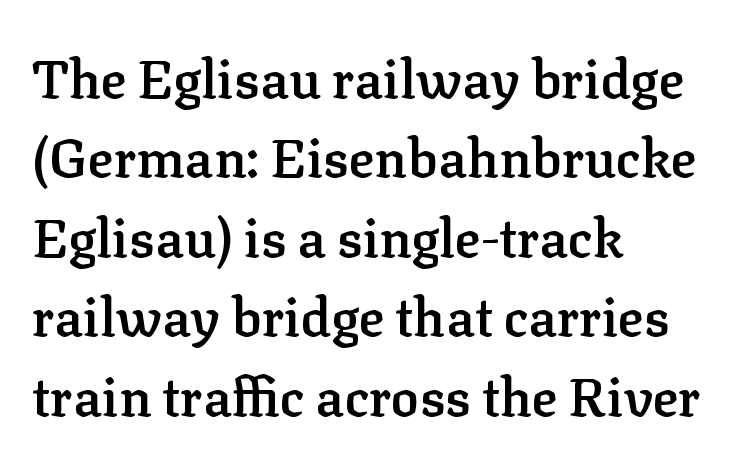
Left-aligned paragraph, ragged on the right. Ascenders rise straight up at ninety degrees. The letters are semibold — heavier than regular but short of a full bold. Think of a printed novel: that variable character pitch is what you see here. Lines of text with bare space underneath. Is this a sans? No — the strokes have serifs.
